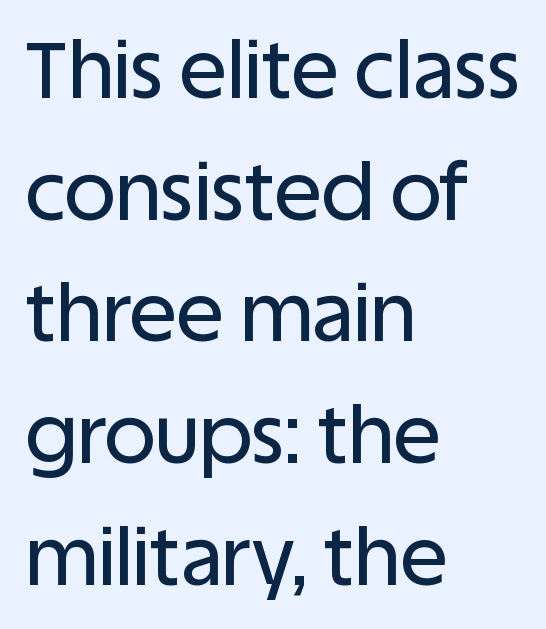
The passage shown is typed in a proportional face where columns would drift. The words here are not underlined. The setting favours the left margin, as ordinary paragraphs usually do. No feet cap the strokes, marking this as sans-serif type. The letters stand straight up with perfectly vertical stems.
